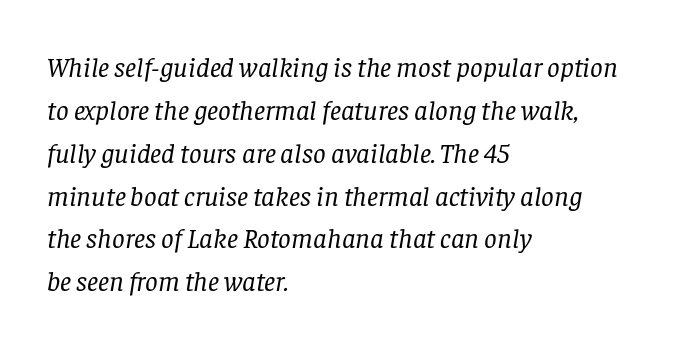
{"serif": "yes", "italic": "yes", "lean": "right", "slant_degrees": 8, "bold": "no", "weight": "regular", "width": "normal", "stroke_contrast": "low", "x_height": "large", "monospaced": "no", "underline": "no", "align": "left", "line_spacing": "normal", "line_spacing_ratio": 1.53, "letter_spacing": "normal", "letter_spacing_em": 0.0, "glyph_px": 28}
